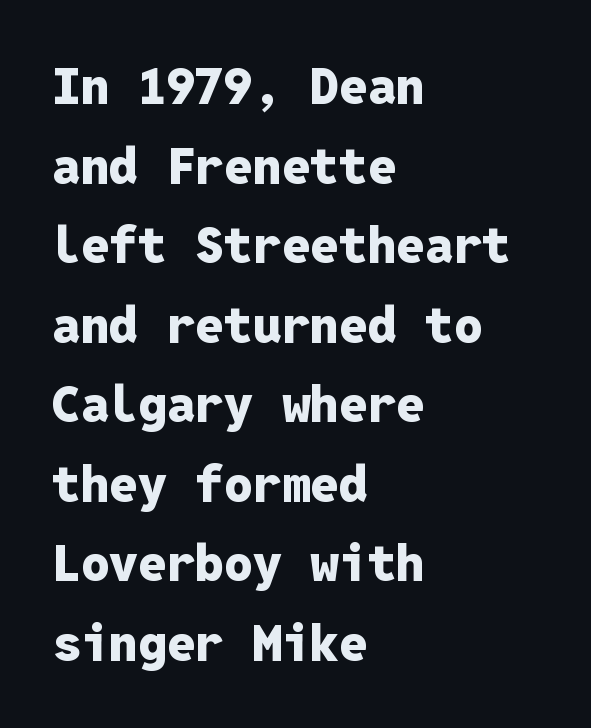
The image shows 51 px heavy sans-serif type, upright, monospaced; set left-aligned, normal line spacing (1.56x), normal letter spacing, not underlined; low stroke contrast and a medium x-height.
